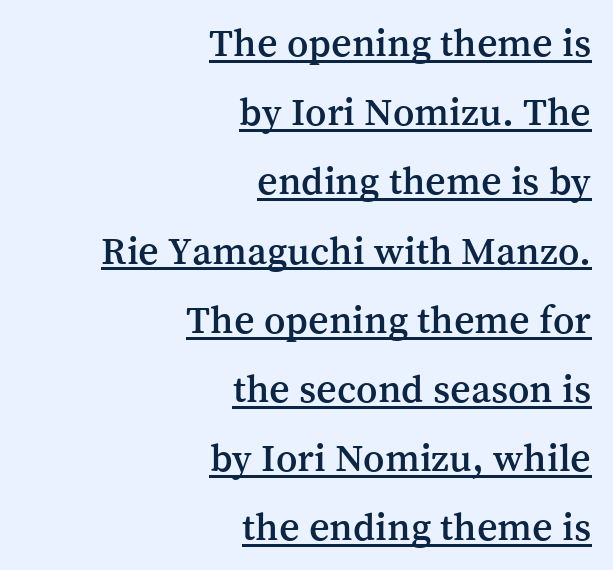
The image shows 40 px serif type, upright; set right-aligned, line spacing 1.73x, normal letter spacing, underlined; medium stroke contrast and a medium x-height.
